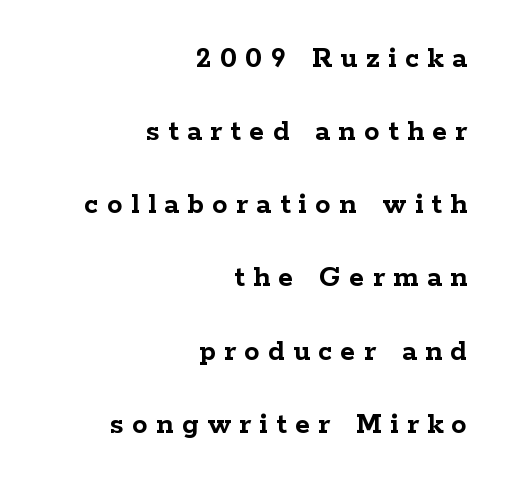
{"serif": "yes", "italic": "no", "bold": "yes", "weight": "semibold", "width": "wide", "stroke_contrast": "low", "x_height": "medium", "monospaced": "no", "underline": "no", "align": "right", "line_spacing": "loose", "line_spacing_ratio": 2.36, "letter_spacing": "wide", "letter_spacing_em": 0.27, "glyph_px": 31}
